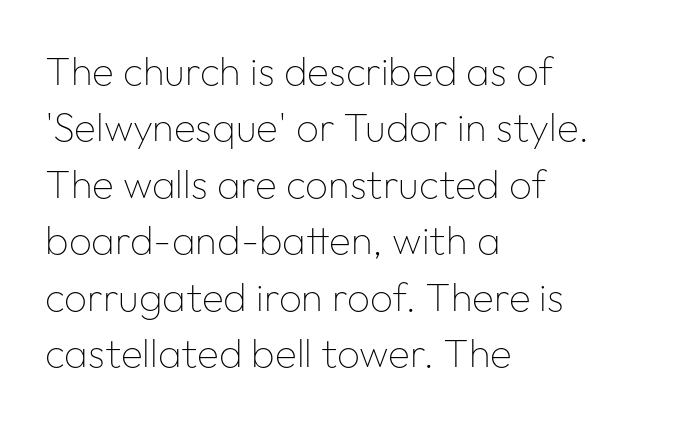
Q: Is the text bold? A: No.
Q: Is the text italic (slanted)? A: No, it is upright.
Q: Is the typeface a serif or a sans-serif typeface? A: Sans-serif.
Q: Is the text underlined? A: No.
Q: How is the paragraph aligned? A: Left-aligned.
Q: Is the spacing between letters normal or unusually wide? A: Normal.
Q: Is the spacing between lines tight, normal or loose? A: Normal.
Q: Width (condensed, normal, or wide)? A: Normal.
Q: Stroke contrast? A: Low.
Q: x-height? A: Medium.
Q: Monospaced? A: No.
